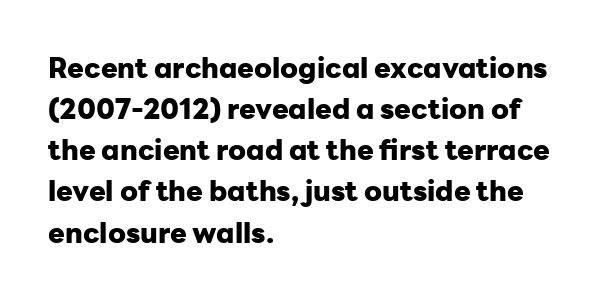
{"serif": "no", "italic": "no", "bold": "yes", "weight": "heavy", "width": "normal", "stroke_contrast": "low", "x_height": "medium", "monospaced": "no", "underline": "no", "align": "left", "line_spacing": "normal", "line_spacing_ratio": 1.47, "letter_spacing": "normal", "letter_spacing_em": 0.0, "glyph_px": 28}
